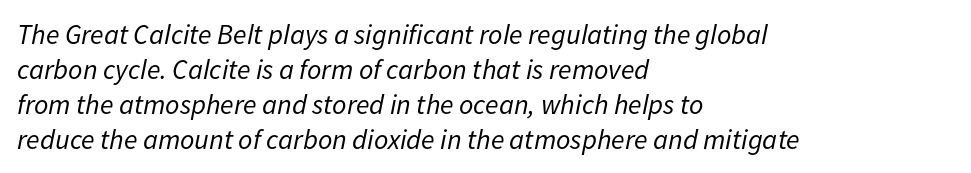
{"italic": "yes", "lean": "right", "slant_degrees": 11, "bold": "no", "weight": "regular", "width": "normal", "stroke_contrast": "low", "x_height": "medium", "monospaced": "no", "underline": "no", "align": "left", "line_spacing": "normal", "line_spacing_ratio": 1.25, "letter_spacing": "normal", "letter_spacing_em": 0.0, "glyph_px": 28}
